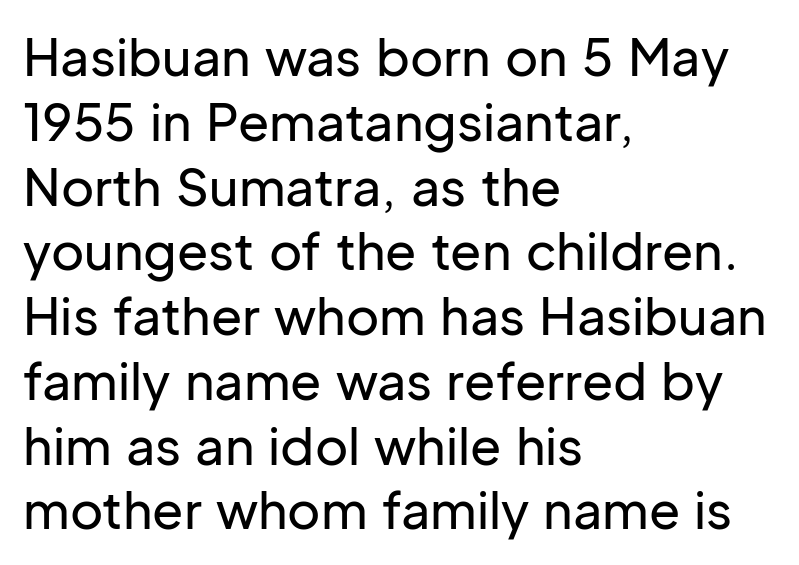
Q: Is the text italic (slanted)? A: No, it is upright.
Q: Is the typeface a serif or a sans-serif typeface? A: Sans-serif.
Q: Is the text underlined? A: No.
Q: How is the paragraph aligned? A: Left-aligned.
Q: Is the spacing between letters normal or unusually wide? A: Normal.
Q: Is the spacing between lines tight, normal or loose? A: Normal.
Q: Width (condensed, normal, or wide)? A: Normal.
Q: Stroke contrast? A: Low.
Q: x-height? A: Medium.
Q: Monospaced? A: No.
